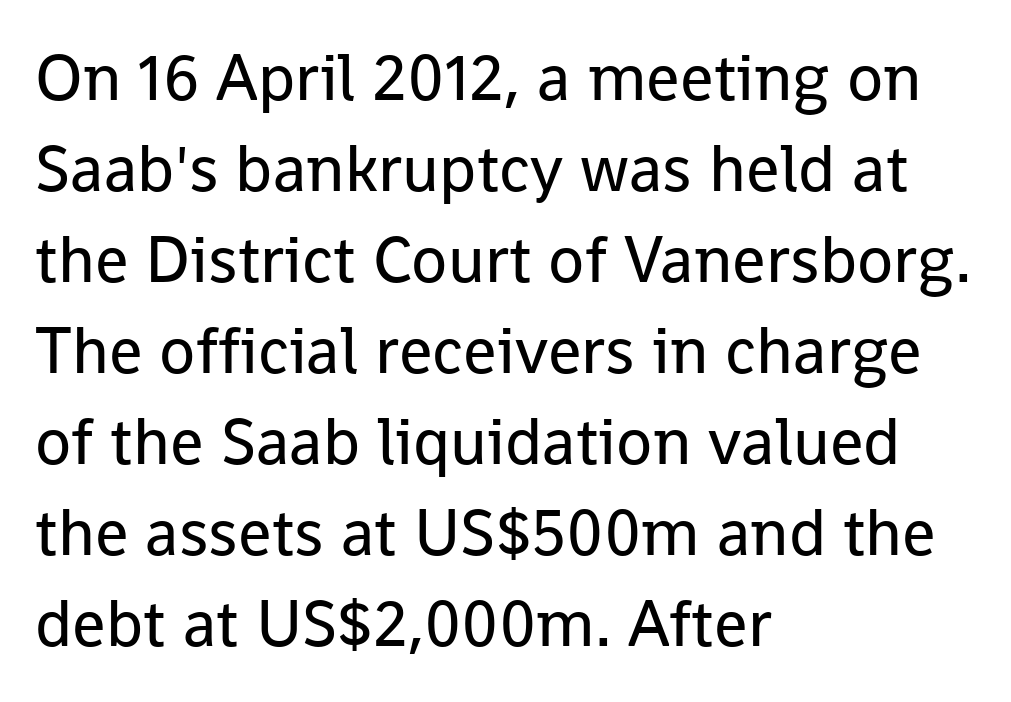
The letters carry no serifs — their stems end cleanly without finishing strokes. The tracking reads as untouched default to a designer's eye. A typesetter would call this proportional, since set widths differ per character. Every row of glyphs begins at an identical x-position on the left. The baseline area is clear.
